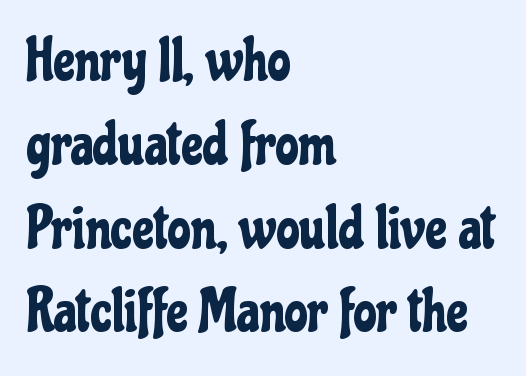
The passage is arranged the way most books set body copy — flush left. This sample keeps an unexceptional amount of space between lines. Proportional: the letters do not fall into vertical columns. Rendered with straight, roman letterforms. The rendering shows plain stroke endings on the letterforms — a sans-serif design. In terms of letterspacing, this is plain default setting.
